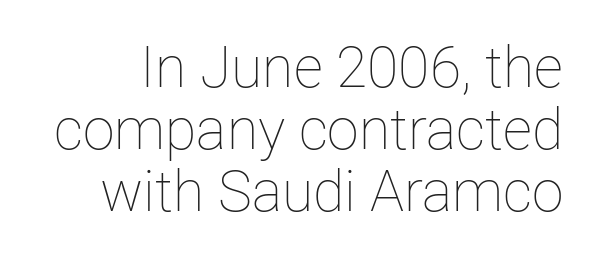
Q: Is the text bold? A: No.
Q: Is the text italic (slanted)? A: No, it is upright.
Q: Is the text underlined? A: No.
Q: Is the spacing between letters normal or unusually wide? A: Normal.
Q: Is the spacing between lines tight, normal or loose? A: Tight.
Q: Width (condensed, normal, or wide)? A: Normal.
Q: Stroke contrast? A: Low.
Q: x-height? A: Medium.
Q: Monospaced? A: No.
